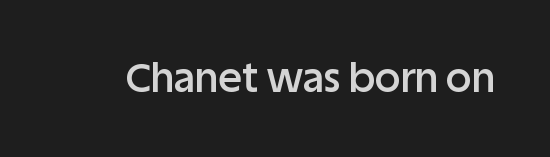
The image shows 40 px semibold sans-serif type, upright; set normal letter spacing, not underlined; low stroke contrast and a large x-height.
